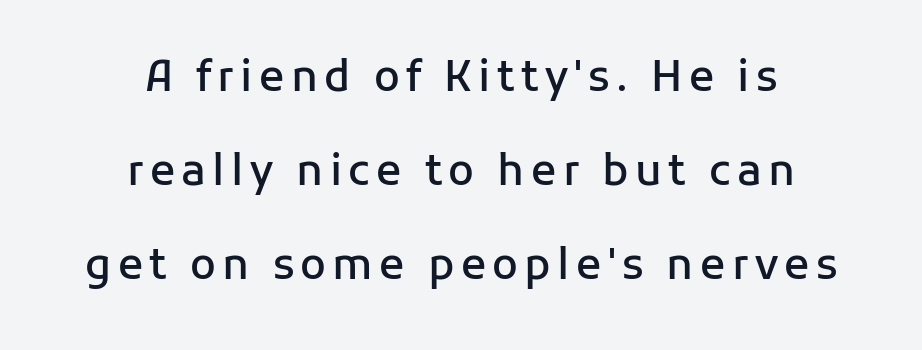
The image shows 42 px semibold sans-serif type, upright; set centered, loose line spacing (2.24x), not underlined; low stroke contrast and a medium x-height.
